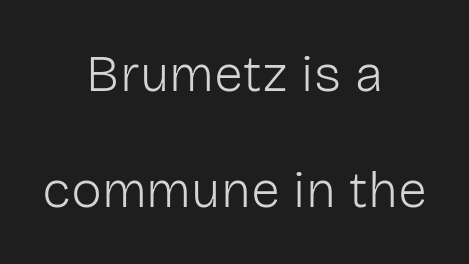
{"serif": "no", "italic": "no", "bold": "no", "weight": "light", "width": "normal", "stroke_contrast": "low", "x_height": "medium", "monospaced": "no", "underline": "no", "align": "center", "line_spacing": "loose", "line_spacing_ratio": 2.23, "letter_spacing": "normal", "letter_spacing_em": 0.0, "glyph_px": 52}
